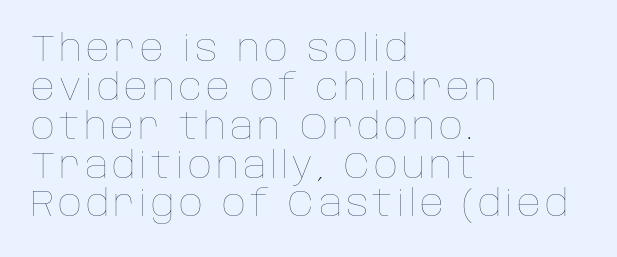
Q: Is the text bold? A: No.
Q: Is the text italic (slanted)? A: No, it is upright.
Q: Is the text underlined? A: No.
Q: How is the paragraph aligned? A: Left-aligned.
Q: Is the spacing between lines tight, normal or loose? A: Tight.
Q: Width (condensed, normal, or wide)? A: Normal.
Q: Stroke contrast? A: Low.
Q: x-height? A: Large.
Q: Monospaced? A: No.
